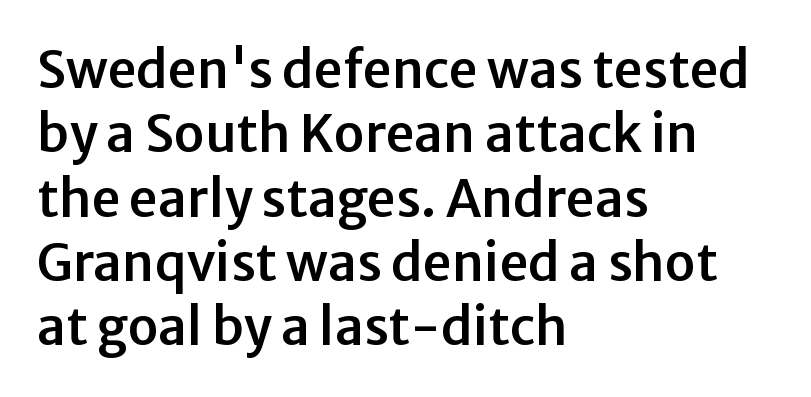
Q: Is the text italic (slanted)? A: No, it is upright.
Q: Is the typeface a serif or a sans-serif typeface? A: Sans-serif.
Q: Is the text underlined? A: No.
Q: How is the paragraph aligned? A: Left-aligned.
Q: Is the spacing between letters normal or unusually wide? A: Normal.
Q: Is the spacing between lines tight, normal or loose? A: Normal.
Q: Width (condensed, normal, or wide)? A: Normal.
Q: Stroke contrast? A: Low.
Q: x-height? A: Medium.
Q: Monospaced? A: No.
